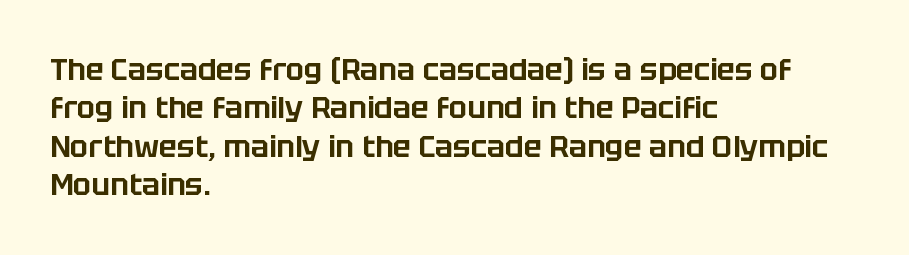
{"serif": "no", "italic": "no", "width": "normal", "stroke_contrast": "low", "x_height": "large", "monospaced": "no", "underline": "no", "align": "left", "line_spacing": "normal", "line_spacing_ratio": 1.28, "letter_spacing": "normal", "letter_spacing_em": 0.0, "glyph_px": 30}
